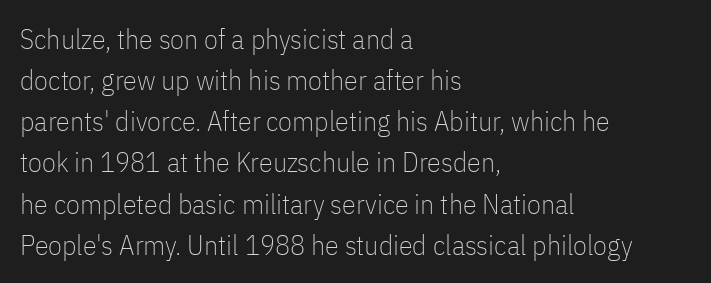
The image shows 28 px thin, condensed sans-serif type, upright; set left-aligned, normal line spacing (1.47x), normal letter spacing, not underlined; low stroke contrast and a medium x-height.
